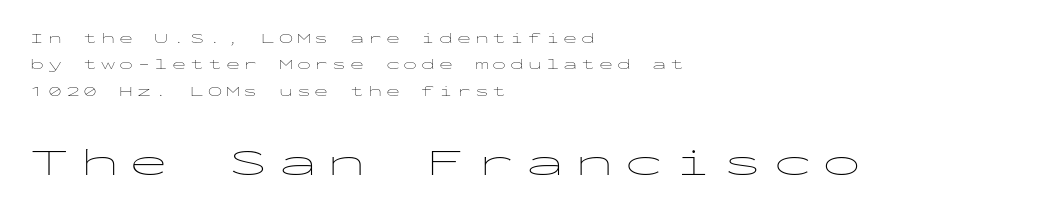
{"serif": "no", "italic": "no", "bold": "no", "weight": "thin", "width": "wide", "stroke_contrast": "low", "x_height": "medium", "monospaced": "yes", "underline": "no", "align": "left", "line_spacing_ratio": 1.89, "letter_spacing": "wide", "letter_spacing_em": 0.27, "larger_block": "second", "size_ratio": 2.79, "glyph_px": 39}
